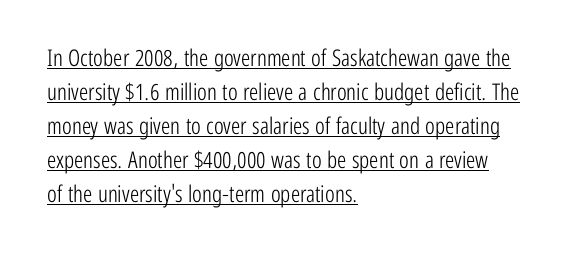
{"italic": "no", "bold": "no", "underline": "yes", "align": "left", "line_spacing": "normal", "line_spacing_ratio": 1.48, "letter_spacing": "normal", "letter_spacing_em": 0.0, "glyph_px": 23}
